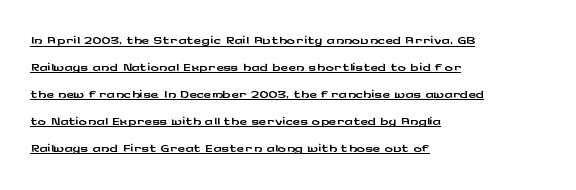
The typesetter has applied underlining to the passage shown. The lettering stays uniformly vertical, giving the passage a roman look. Line beginnings align vertically; line endings do not. Standard letterfit; no display-style spreading of the glyphs.
